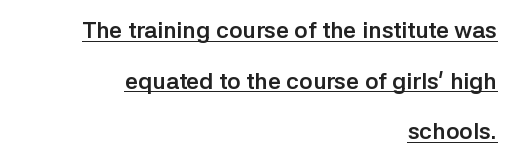
{"italic": "no", "bold": "yes", "underline": "yes", "align": "right", "line_spacing": "loose", "line_spacing_ratio": 2.2, "letter_spacing": "normal", "letter_spacing_em": 0.0, "glyph_px": 23}
